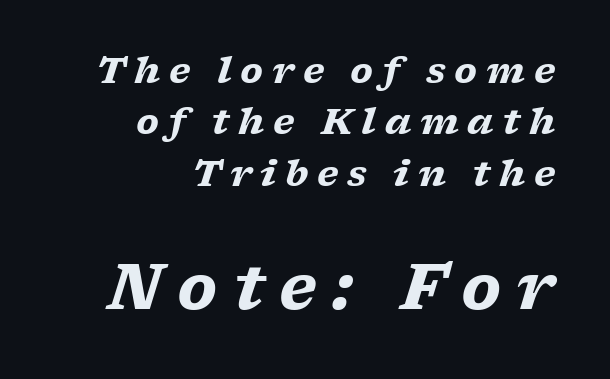
Q: Is the text bold? A: Yes.
Q: Is the text italic (slanted)? A: Yes, it leans right by about 17 degrees.
Q: Is the typeface a serif or a sans-serif typeface? A: Serif.
Q: Is the text underlined? A: No.
Q: How is the paragraph aligned? A: Right-aligned.
Q: Is the spacing between letters normal or unusually wide? A: Unusually wide.
Q: Is the spacing between lines tight, normal or loose? A: Normal.
Q: Which block of text is set in a larger size, the first (top) or the second (bottom)? A: The second (bottom) one.
Q: Width (condensed, normal, or wide)? A: Wide.
Q: Stroke contrast? A: Low.
Q: x-height? A: Medium.
Q: Monospaced? A: No.
